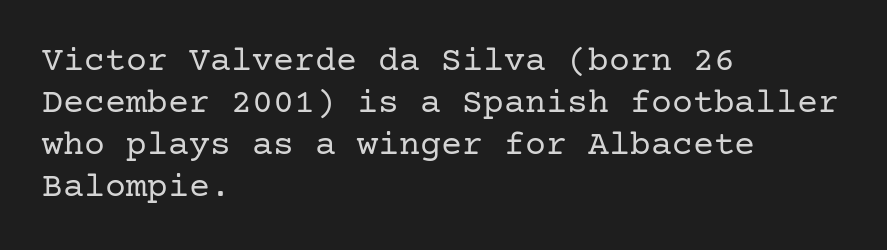
Q: Is the text bold? A: No.
Q: Is the text italic (slanted)? A: No, it is upright.
Q: Is the typeface a serif or a sans-serif typeface? A: Serif.
Q: Is the text underlined? A: No.
Q: How is the paragraph aligned? A: Left-aligned.
Q: Is the spacing between letters normal or unusually wide? A: Normal.
Q: Width (condensed, normal, or wide)? A: Normal.
Q: Stroke contrast? A: Low.
Q: x-height? A: Medium.
